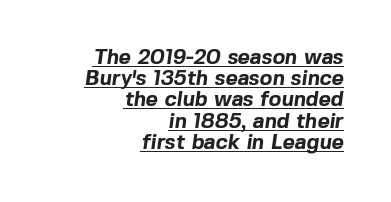
Caption: bold face, heavy strokes. Caption: lettering with a line underneath. Notice how the passage keeps a crisp vertical edge on the right only. Vertically, the passage feels compressed, each row crowding the next.
